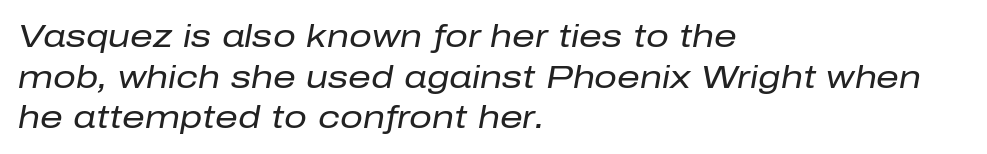
{"italic": "yes", "lean": "right", "slant_degrees": 10, "bold": "no", "weight": "regular", "width": "normal", "stroke_contrast": "low", "x_height": "medium", "monospaced": "no", "underline": "no", "align": "left", "line_spacing": "normal", "line_spacing_ratio": 1.27, "letter_spacing": "normal", "letter_spacing_em": 0.0, "glyph_px": 32}
